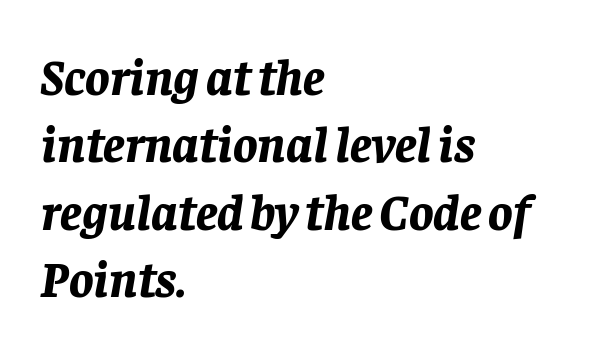
{"italic": "yes", "lean": "right", "slant_degrees": 8, "bold": "yes", "weight": "bold", "width": "normal", "stroke_contrast": "low", "x_height": "large", "monospaced": "no", "underline": "no", "align": "left", "line_spacing": "normal", "line_spacing_ratio": 1.32, "letter_spacing": "normal", "letter_spacing_em": 0.0, "glyph_px": 51}
